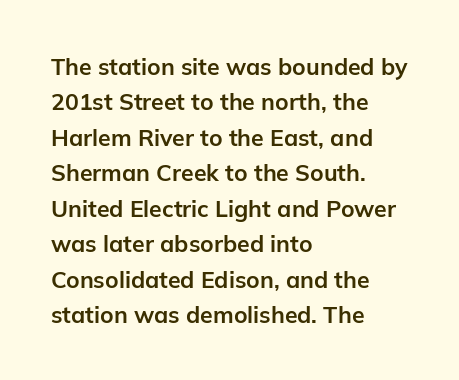
Q: Is the text bold? A: Yes.
Q: Is the text italic (slanted)? A: No, it is upright.
Q: Is the text underlined? A: No.
Q: How is the paragraph aligned? A: Left-aligned.
Q: Is the spacing between letters normal or unusually wide? A: Normal.
Q: Is the spacing between lines tight, normal or loose? A: Normal.
